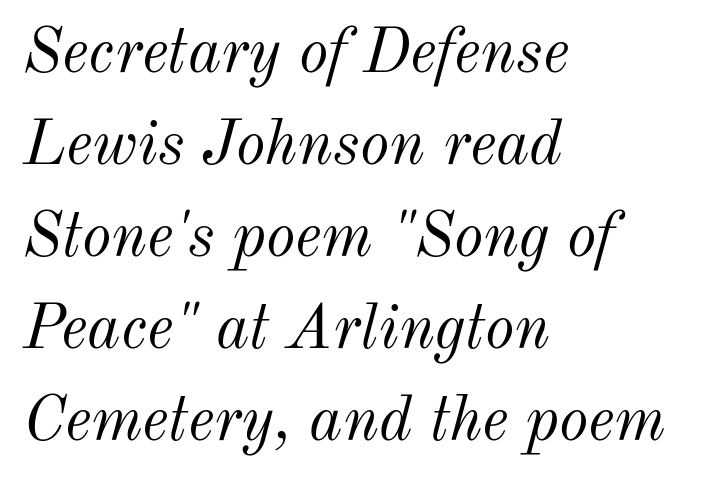
A normal amount of white space separates one row of letters from the next. Letter spacing: default. A bare baseline throughout the passage. Teacher's note: observe the even left margin — that is flush-left alignment. When letters slant like this, we call the style italic.
